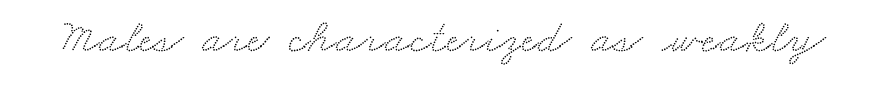
Q: Is the typeface a serif or a sans-serif typeface? A: Serif.
Q: Is the text underlined? A: No.
Q: Is the spacing between letters normal or unusually wide? A: Normal.
Q: Width (condensed, normal, or wide)? A: Wide.
Q: Stroke contrast? A: Medium.
Q: x-height? A: Small.
Q: Monospaced? A: No.
